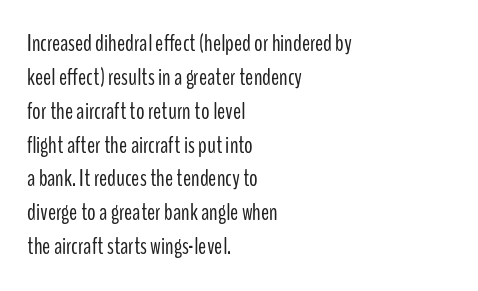
Q: Is the text bold? A: No.
Q: Is the text italic (slanted)? A: No, it is upright.
Q: Is the text underlined? A: No.
Q: How is the paragraph aligned? A: Left-aligned.
Q: Is the spacing between letters normal or unusually wide? A: Normal.
Q: Is the spacing between lines tight, normal or loose? A: Normal.
